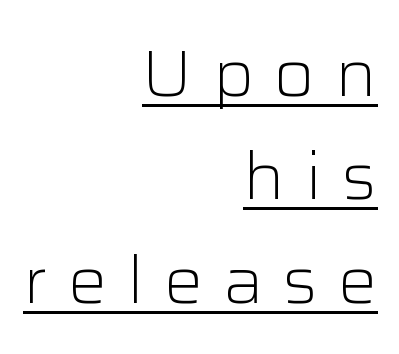
Q: Is the text bold? A: No.
Q: Is the text italic (slanted)? A: No, it is upright.
Q: Is the typeface a serif or a sans-serif typeface? A: Sans-serif.
Q: Is the text underlined? A: Yes.
Q: How is the paragraph aligned? A: Right-aligned.
Q: Is the spacing between letters normal or unusually wide? A: Unusually wide.
Q: Is the spacing between lines tight, normal or loose? A: Normal.
Q: Width (condensed, normal, or wide)? A: Normal.
Q: Stroke contrast? A: Low.
Q: x-height? A: Medium.
Q: Monospaced? A: No.
